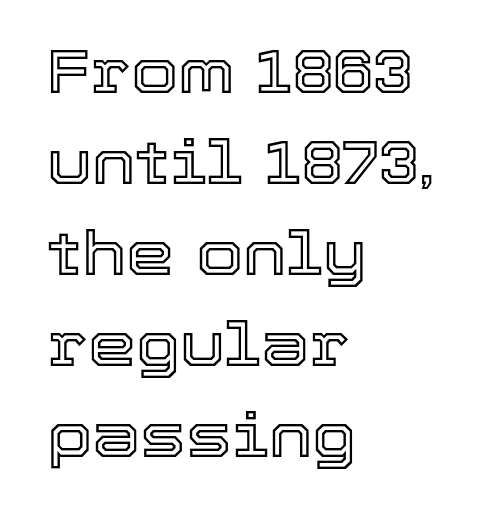
{"italic": "no", "width": "normal", "x_height": "medium", "monospaced": "no", "underline": "no", "align": "left", "line_spacing": "normal", "line_spacing_ratio": 1.49, "letter_spacing": "normal", "letter_spacing_em": 0.0, "glyph_px": 61}
